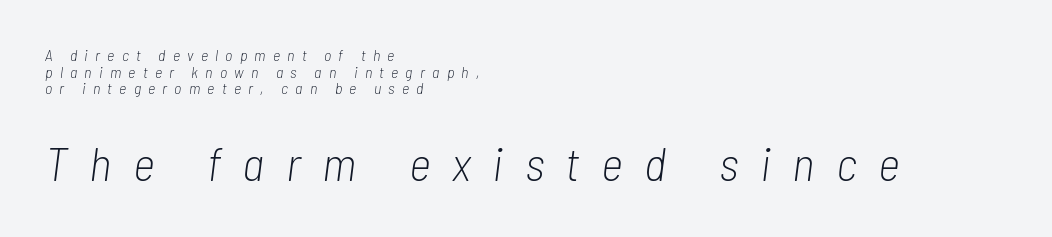
Q: Is the text bold? A: No.
Q: Is the text italic (slanted)? A: Yes, it leans right by about 7 degrees.
Q: Is the text underlined? A: No.
Q: How is the paragraph aligned? A: Left-aligned.
Q: Is the spacing between letters normal or unusually wide? A: Unusually wide.
Q: Is the spacing between lines tight, normal or loose? A: Tight.
Q: Which block of text is set in a larger size, the first (top) or the second (bottom)? A: The second (bottom) one.
Q: Width (condensed, normal, or wide)? A: Condensed.
Q: Stroke contrast? A: Low.
Q: x-height? A: Medium.
Q: Monospaced? A: No.
